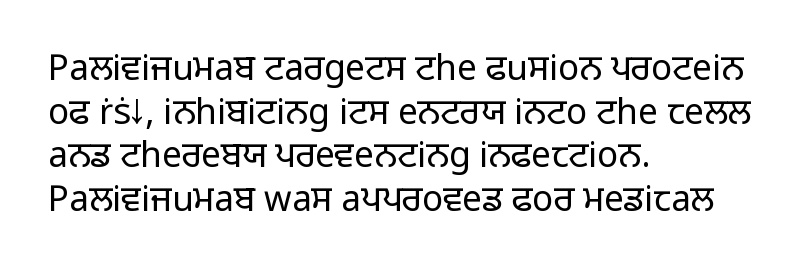
The image shows 35 px light sans-serif type, upright; set left-aligned, normal line spacing (1.25x), normal letter spacing, not underlined; low stroke contrast and a medium x-height.
